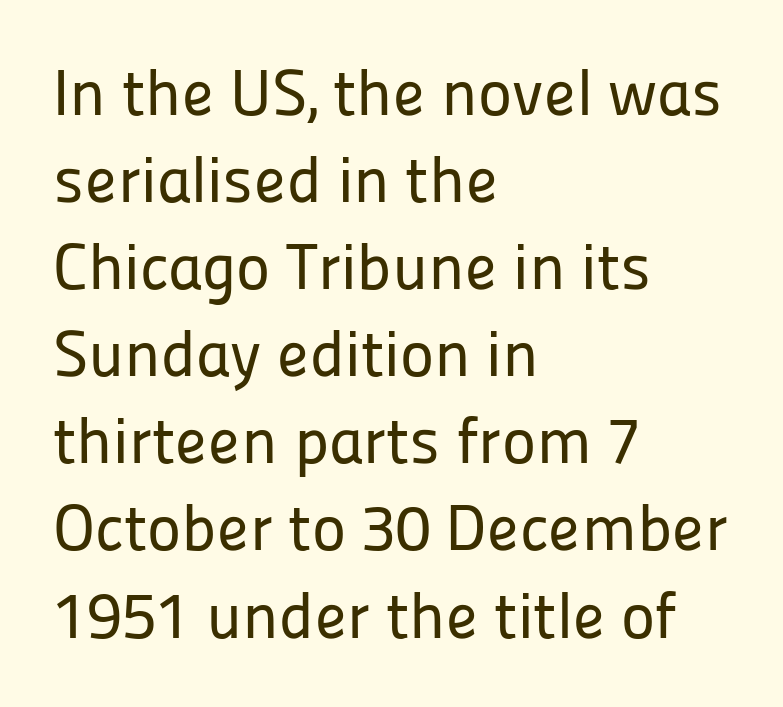
The image shows 65 px sans-serif type, upright; set left-aligned, normal line spacing (1.34x), normal letter spacing, not underlined; low stroke contrast and a medium x-height.
